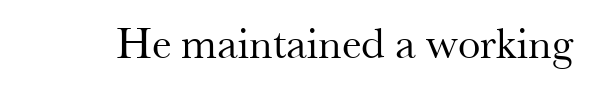
The image shows 45 px regular-weight serif type, upright; set normal letter spacing, not underlined; medium stroke contrast and a small x-height.
